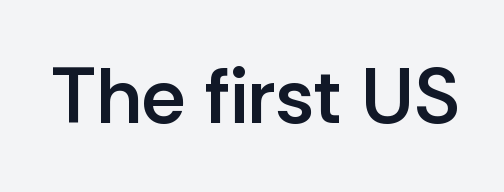
Q: Is the text bold? A: Semi-bold.
Q: Is the text italic (slanted)? A: No, it is upright.
Q: Is the typeface a serif or a sans-serif typeface? A: Sans-serif.
Q: Is the text underlined? A: No.
Q: Is the spacing between letters normal or unusually wide? A: Normal.
Q: Width (condensed, normal, or wide)? A: Normal.
Q: Stroke contrast? A: Low.
Q: x-height? A: Medium.
Q: Monospaced? A: No.
